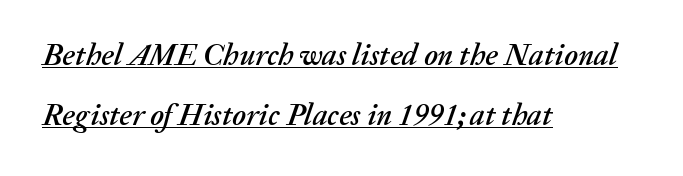
{"italic": "yes", "lean": "right", "slant_degrees": 20, "width": "normal", "stroke_contrast": "medium", "x_height": "medium", "monospaced": "no", "underline": "yes", "align": "left", "line_spacing": "loose", "line_spacing_ratio": 2.01, "letter_spacing": "normal", "letter_spacing_em": 0.0, "glyph_px": 30}
